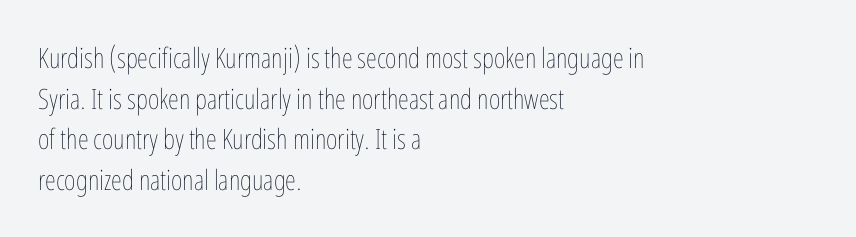
{"italic": "no", "bold": "no", "weight": "thin", "width": "condensed", "stroke_contrast": "low", "x_height": "medium", "monospaced": "no", "underline": "no", "align": "left", "line_spacing": "normal", "line_spacing_ratio": 1.45, "letter_spacing": "normal", "letter_spacing_em": 0.0, "glyph_px": 28}
